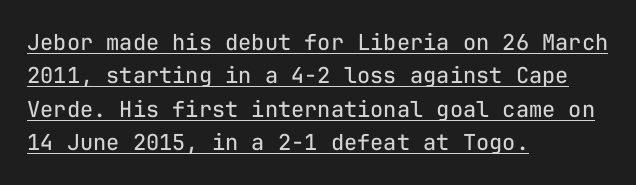
Characters remain perfectly vertical along every line. Is there an underline? Yes — a line sits under the letters. Each new line begins a customary step beneath the previous one. The setting favours the left margin, as ordinary paragraphs usually do. Nothing unusual about the tracking: characters are spaced as the font intends. The strokes are not fattened; the text isn't bold.
